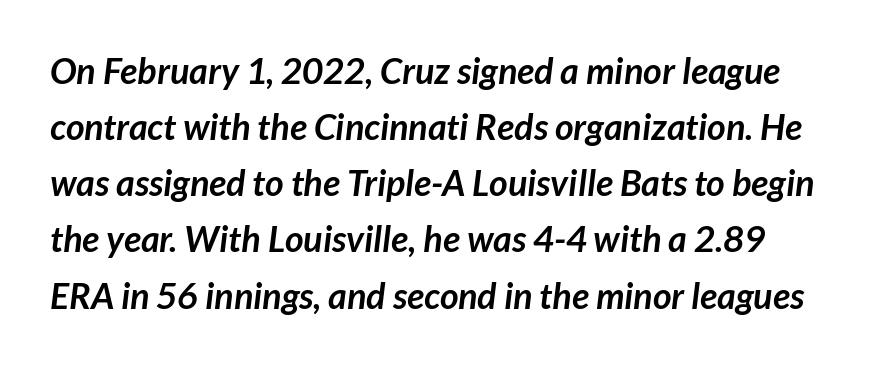
The image shows 36 px semibold sans-serif type; set normal line spacing (1.56x), normal letter spacing, not underlined; low stroke contrast and a medium x-height.
